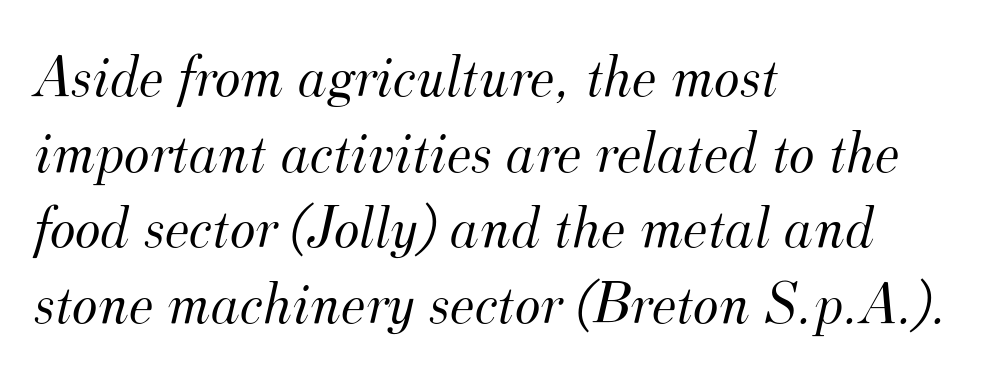
{"serif": "yes", "italic": "yes", "lean": "right", "slant_degrees": 12, "bold": "no", "weight": "light", "width": "normal", "stroke_contrast": "medium", "x_height": "small", "monospaced": "no", "underline": "no", "align": "left", "line_spacing_ratio": 1.24, "letter_spacing": "normal", "letter_spacing_em": 0.0, "glyph_px": 61}
